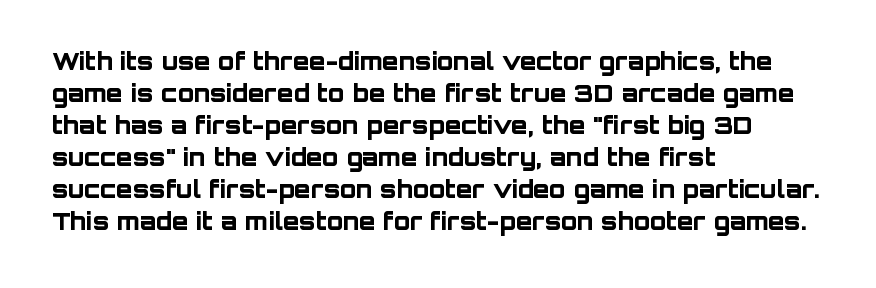
Q: Is the text bold? A: Yes.
Q: Is the text italic (slanted)? A: No, it is upright.
Q: Is the text underlined? A: No.
Q: How is the paragraph aligned? A: Left-aligned.
Q: Is the spacing between letters normal or unusually wide? A: Normal.
Q: Is the spacing between lines tight, normal or loose? A: Normal.
